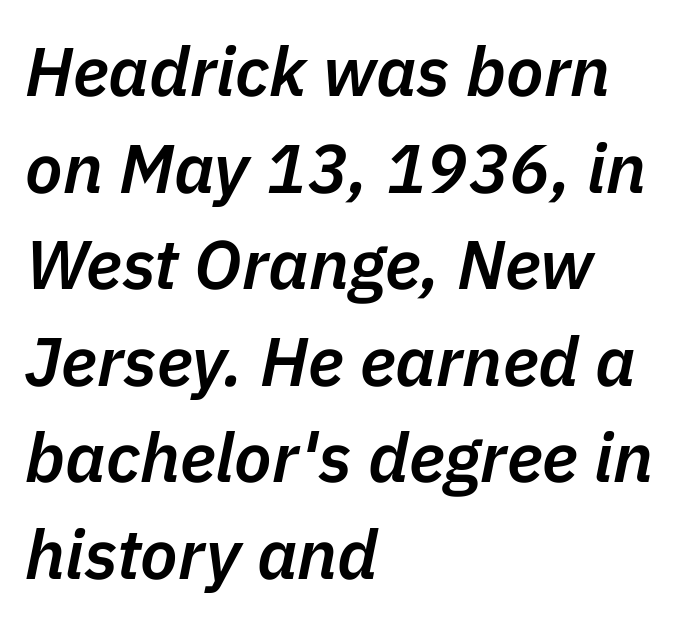
The image shows 69 px semibold type, italic (leaning right); set left-aligned, normal line spacing (1.4x), normal letter spacing, not underlined; low stroke contrast and a medium x-height.
